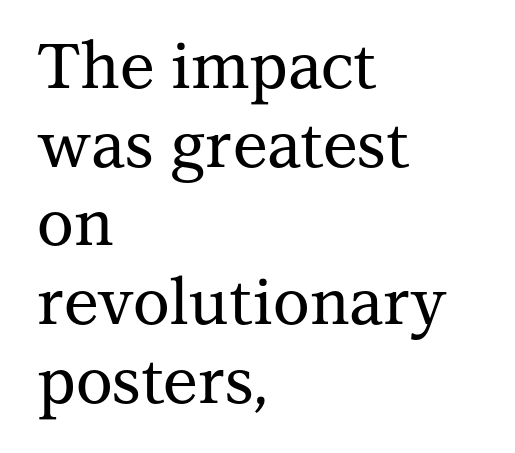
{"serif": "yes", "italic": "no", "width": "normal", "stroke_contrast": "medium", "x_height": "medium", "monospaced": "no", "underline": "no", "align": "left", "line_spacing": "normal", "line_spacing_ratio": 1.25, "letter_spacing": "normal", "letter_spacing_em": 0.0, "glyph_px": 63}
